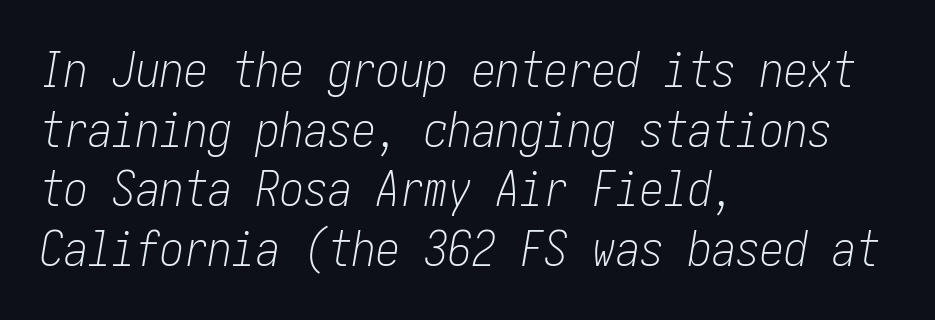
The image shows 48 px light, condensed type, italic (leaning right); set left-aligned, line spacing 1.24x, normal letter spacing, not underlined; low stroke contrast and a medium x-height.
